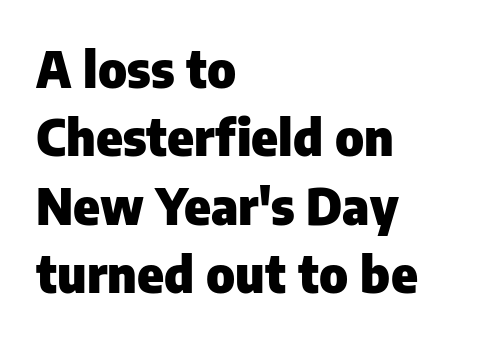
The image shows 50 px heavy sans-serif type, upright; set left-aligned, normal line spacing (1.37x), normal letter spacing, not underlined; low stroke contrast and a medium x-height.
